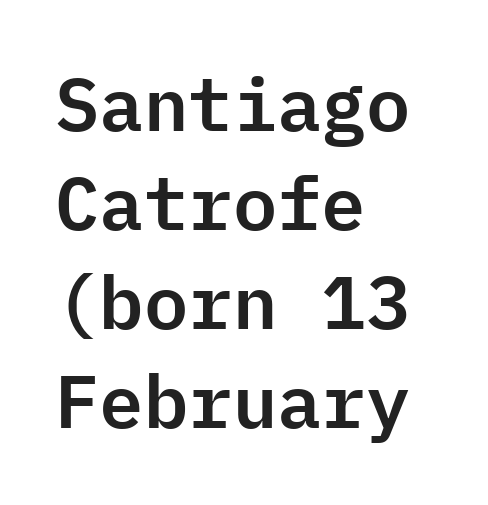
Each letter, wide or thin by design, is forced into the same width here. The type sits square on the baseline with zero lean. The glyphs in this specimen are sans serif. The face used here is rendered with its standard letterfit.
